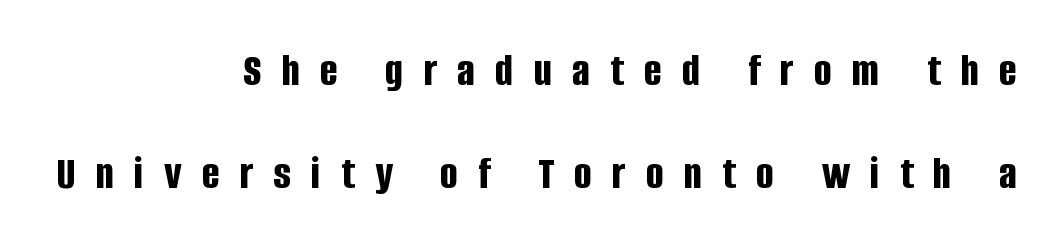
{"serif": "no", "italic": "no", "bold": "yes", "weight": "bold", "width": "condensed", "stroke_contrast": "low", "x_height": "large", "monospaced": "no", "underline": "no", "align": "right", "line_spacing": "loose", "line_spacing_ratio": 2.2, "letter_spacing": "wide", "letter_spacing_em": 0.43, "glyph_px": 47}
